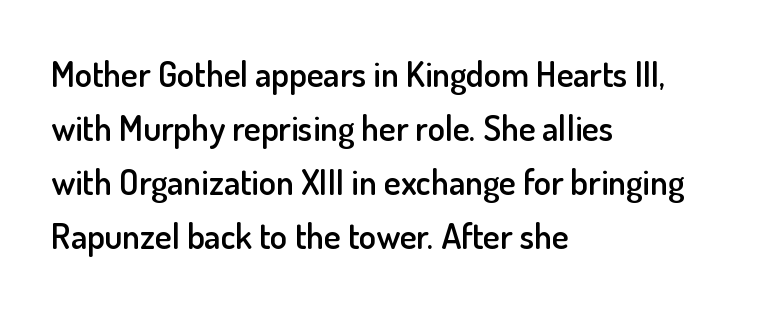
If you drew a line through each stem, it would be perfectly vertical. Has an underline been added? It has not. Regarding leading, the lines here are spaced in the standard way. Firm but not heavy-handed strokes: this text is semibold. Standard letterfit; no display-style spreading of the glyphs. You could not count columns in this text — the font is proportionally spaced.
